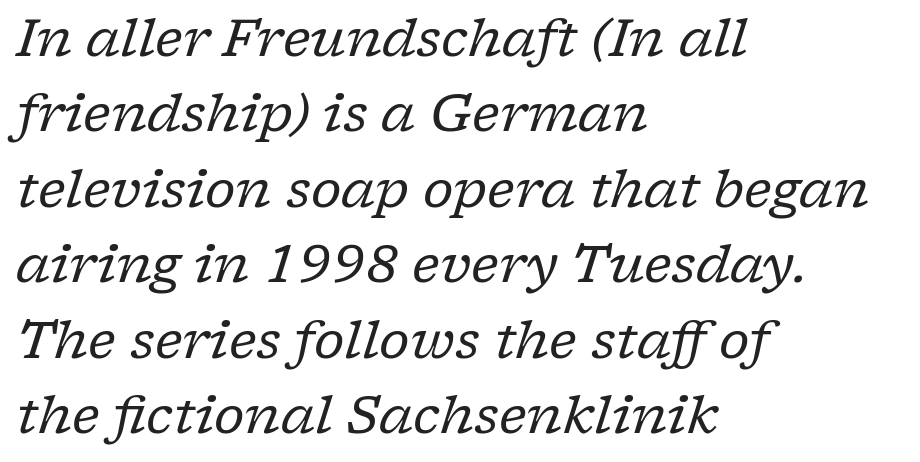
This sample has the flowing, uneven cadence of proportional lettering. Posture: slanted. The letters sit at their default tracking, neither squeezed nor spread. Small tapered or slab feet sit at the stroke ends, so this counts as serif. Honestly, the row spacing looks completely unremarkable. Glance below the letters and you will spot only blank space.
